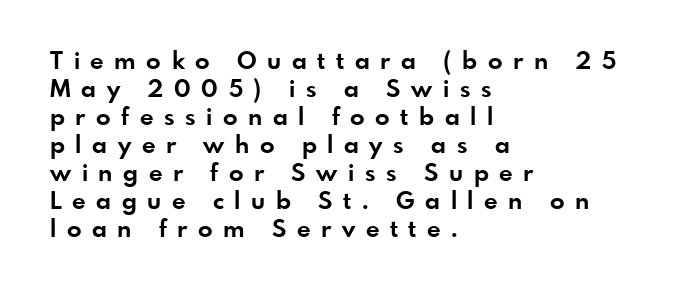
Q: Is the text bold? A: Yes.
Q: Is the text italic (slanted)? A: No, it is upright.
Q: Is the text underlined? A: No.
Q: How is the paragraph aligned? A: Left-aligned.
Q: Is the spacing between letters normal or unusually wide? A: Unusually wide.
